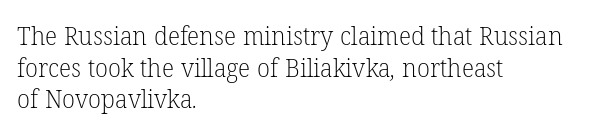
{"bold": "no", "underline": "no", "align": "left", "line_spacing_ratio": 1.22, "letter_spacing": "normal", "letter_spacing_em": 0.0, "glyph_px": 26}
